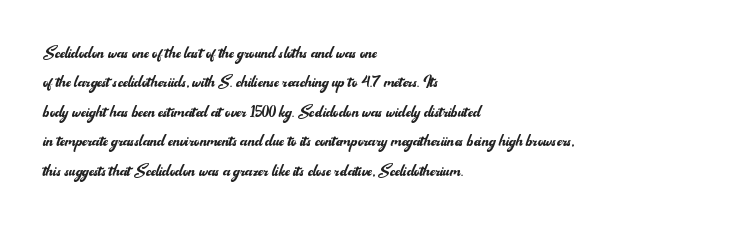
A clean baseline with only descenders dipping below it. Honestly, the row spacing looks completely unremarkable. Is this a heavy cut? Hardly; it is regular or lighter.
